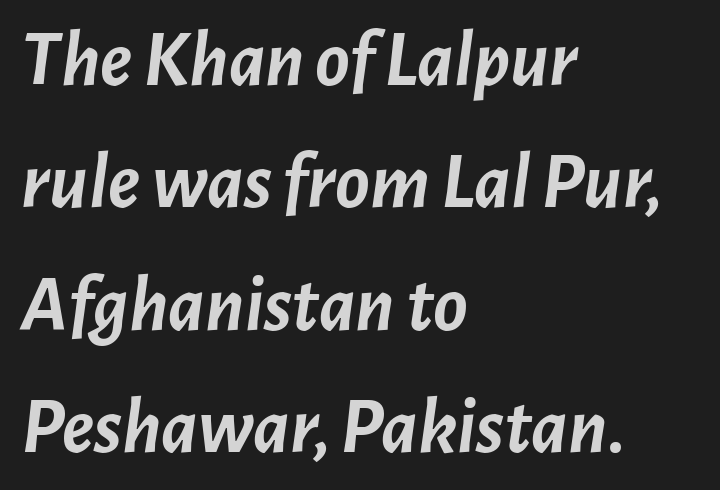
The image shows 80 px semibold type, italic (leaning right); set left-aligned, normal line spacing (1.53x), normal letter spacing, not underlined; low stroke contrast and a medium x-height.
